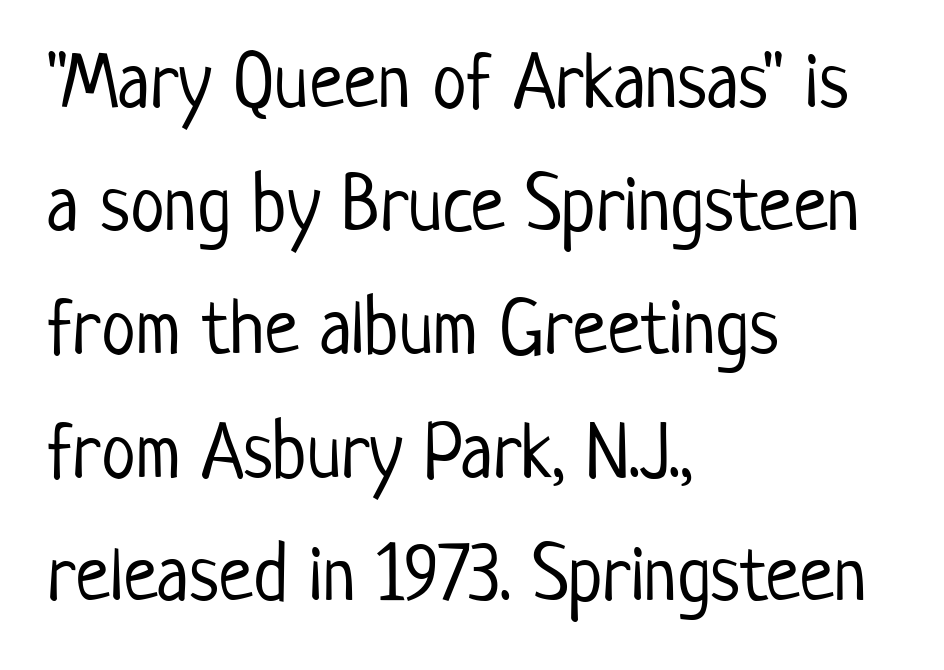
Does the leading feel generous? No, just average. Honestly, the letter spacing is just normal — you wouldn't notice it. The type family on display is of the sans-serif kind. You could not count columns in this text — the font is proportionally spaced. The characters are drawn with everyday or finer stroke widths. The paragraph shown leans on its left margin.
